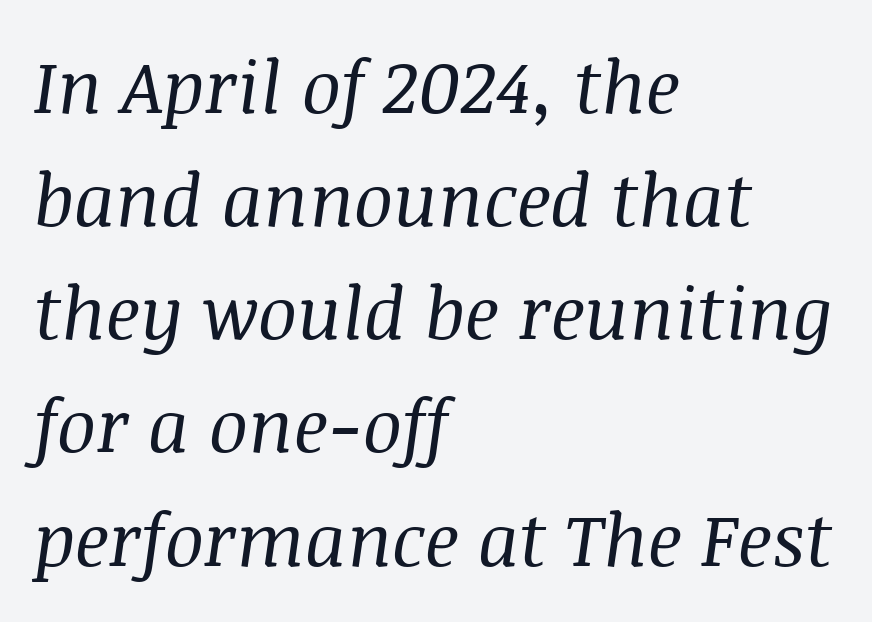
The image shows 73 px regular-weight serif type, italic (leaning right); set left-aligned, normal line spacing (1.55x), normal letter spacing, not underlined; medium stroke contrast and a large x-height.
